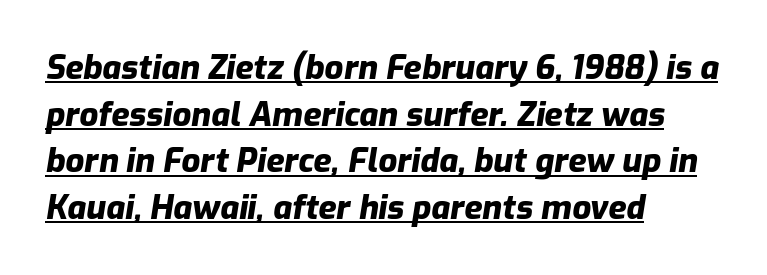
{"italic": "yes", "lean": "right", "slant_degrees": 9, "bold": "yes", "weight": "heavy", "width": "normal", "stroke_contrast": "low", "x_height": "medium", "monospaced": "no", "underline": "yes", "align": "left", "line_spacing": "normal", "line_spacing_ratio": 1.41, "letter_spacing": "normal", "letter_spacing_em": 0.0, "glyph_px": 33}
